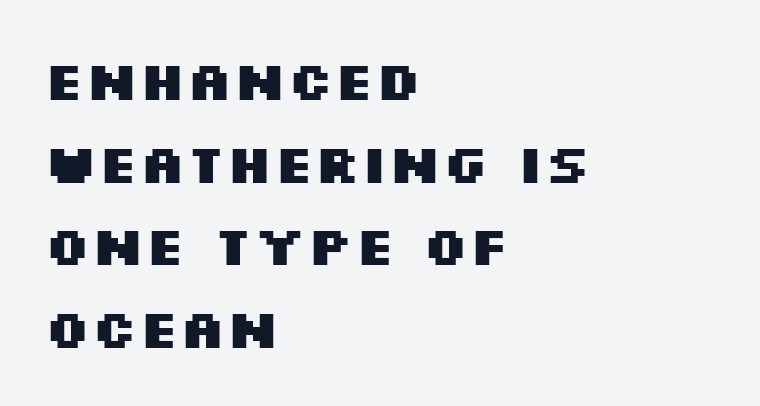
Q: Is the text bold? A: Yes.
Q: Is the text italic (slanted)? A: No, it is upright.
Q: Is the typeface a serif or a sans-serif typeface? A: Sans-serif.
Q: Is the text underlined? A: No.
Q: How is the paragraph aligned? A: Left-aligned.
Q: Is the spacing between letters normal or unusually wide? A: Normal.
Q: Is the spacing between lines tight, normal or loose? A: Normal.
Q: Width (condensed, normal, or wide)? A: Wide.
Q: Stroke contrast? A: Medium.
Q: x-height? A: Large.
Q: Monospaced? A: No.
